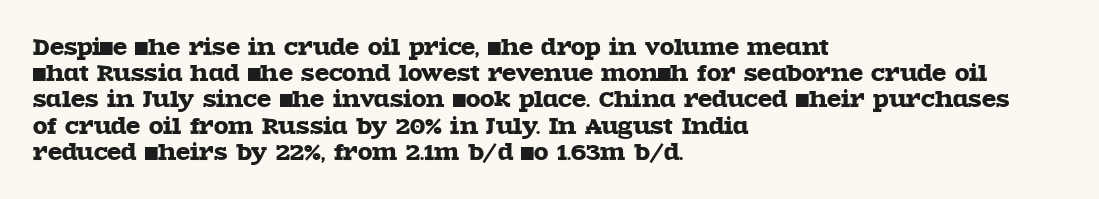
A typesetter would call this leading conventional body-copy spacing. Upright lettering throughout. This rendering uses left alignment, leaving the right contour irregular. The letterforms sit shoulder to shoulder at normal distance. Decoration check: the copy has no underline.
